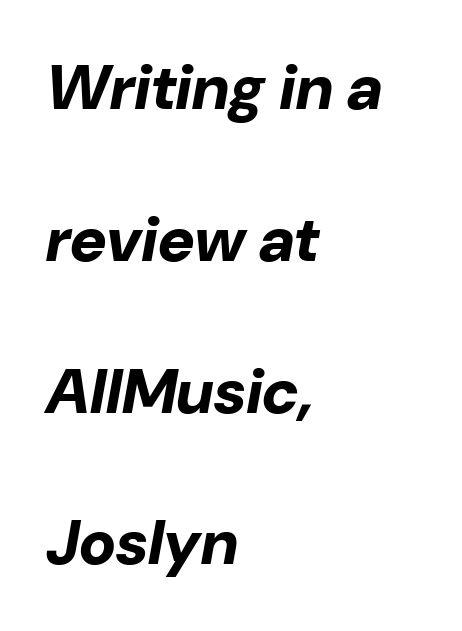
{"italic": "yes", "lean": "right", "slant_degrees": 10, "bold": "yes", "weight": "bold", "width": "normal", "stroke_contrast": "low", "x_height": "medium", "monospaced": "no", "underline": "no", "align": "left", "line_spacing": "loose", "line_spacing_ratio": 2.41, "letter_spacing": "normal", "letter_spacing_em": 0.0, "glyph_px": 63}
